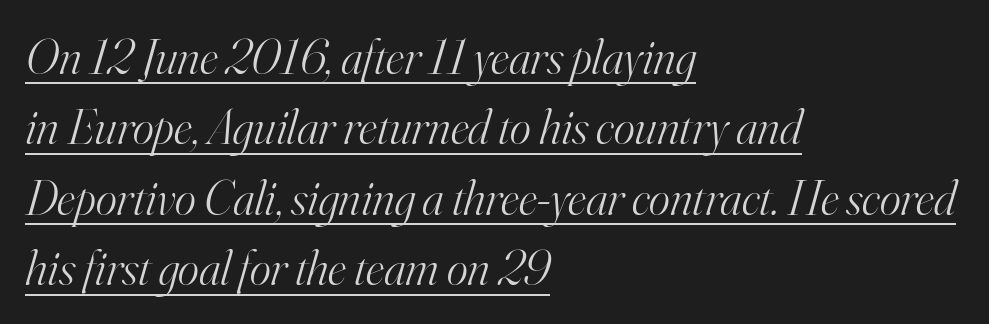
Q: Is the text bold? A: No.
Q: Is the text italic (slanted)? A: Yes, it leans right by about 16 degrees.
Q: Is the typeface a serif or a sans-serif typeface? A: Serif.
Q: Is the text underlined? A: Yes.
Q: How is the paragraph aligned? A: Left-aligned.
Q: Is the spacing between letters normal or unusually wide? A: Normal.
Q: Is the spacing between lines tight, normal or loose? A: Normal.
Q: Width (condensed, normal, or wide)? A: Normal.
Q: Stroke contrast? A: High.
Q: x-height? A: Small.
Q: Monospaced? A: No.
